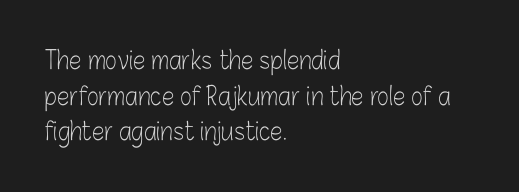
Q: Is the text bold? A: No.
Q: Is the text italic (slanted)? A: No, it is upright.
Q: Is the text underlined? A: No.
Q: How is the paragraph aligned? A: Left-aligned.
Q: Is the spacing between letters normal or unusually wide? A: Normal.
Q: Is the spacing between lines tight, normal or loose? A: Normal.
